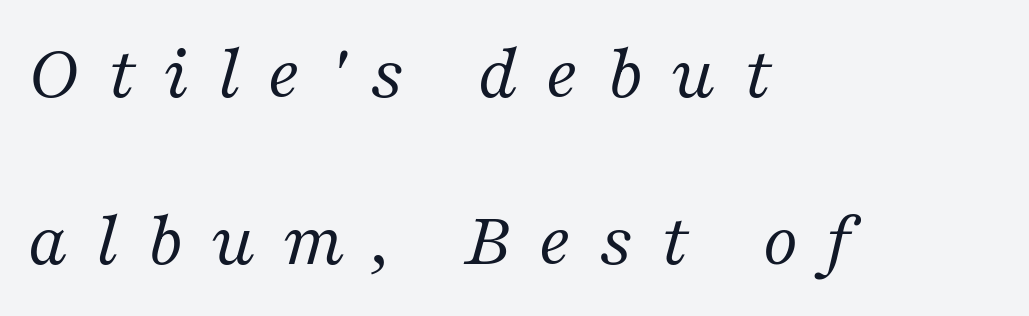
Proportional: the letters do not fall into vertical columns. Words appear elongated and porous because spacing is wide. Vertically, the passage feels expansive, rows floating well apart. The rendering shows small feet on the letterforms — a serif design. Weight: in the light-to-regular range.
